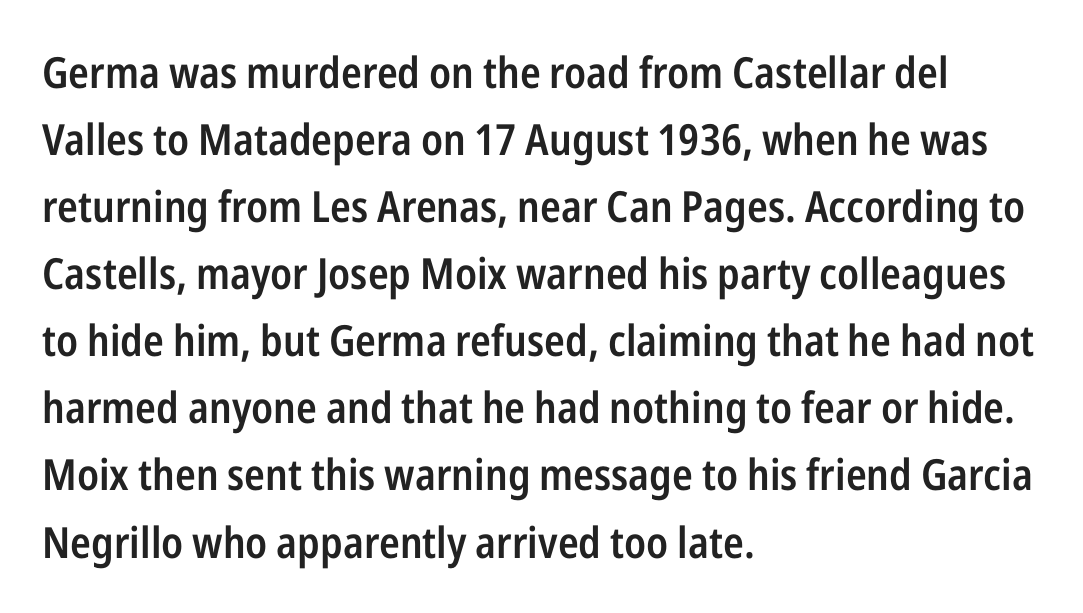
The image shows 43 px semibold, condensed sans-serif type, upright; set left-aligned, normal line spacing (1.56x), normal letter spacing, not underlined; low stroke contrast and a medium x-height.
